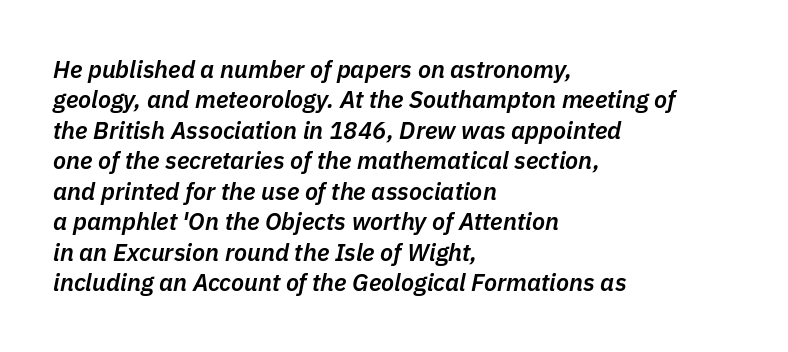
The image shows 24 px text type, italic (leaning right); set left-aligned, normal line spacing (1.27x), normal letter spacing, not underlined.
